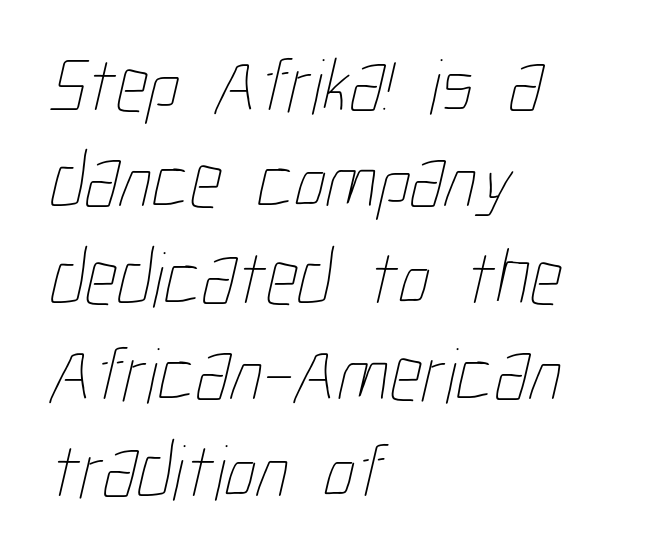
{"bold": "no", "weight": "thin", "width": "condensed", "stroke_contrast": "low", "x_height": "medium", "monospaced": "no", "underline": "no", "align": "left", "line_spacing_ratio": 1.22, "letter_spacing": "normal", "letter_spacing_em": 0.0, "glyph_px": 79}
